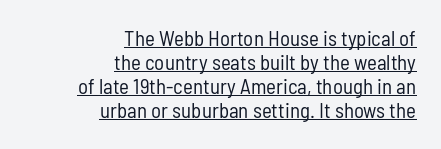
Q: Is the text bold? A: No.
Q: Is the text italic (slanted)? A: No, it is upright.
Q: Is the text underlined? A: Yes.
Q: How is the paragraph aligned? A: Right-aligned.
Q: Is the spacing between letters normal or unusually wide? A: Normal.
Q: Is the spacing between lines tight, normal or loose? A: Tight.
